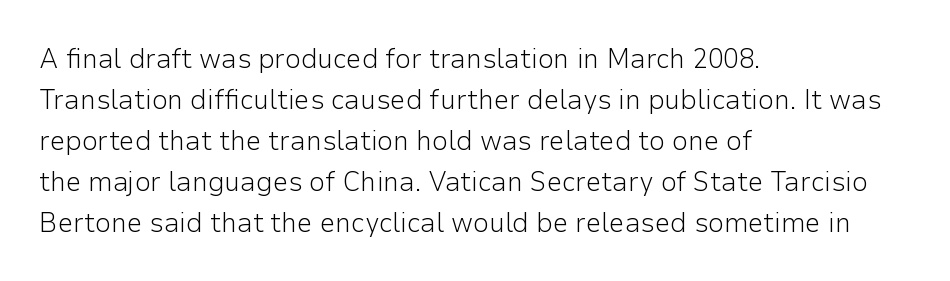
{"serif": "no", "italic": "no", "bold": "no", "weight": "light", "width": "normal", "stroke_contrast": "low", "x_height": "medium", "monospaced": "no", "underline": "no", "align": "left", "line_spacing": "normal", "line_spacing_ratio": 1.46, "letter_spacing": "normal", "letter_spacing_em": 0.0, "glyph_px": 28}
